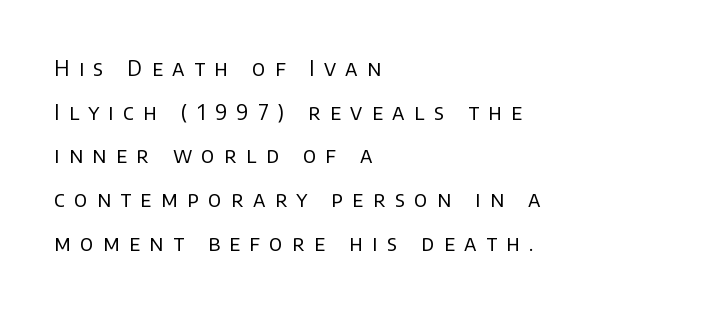
The image shows 21 px text type, upright; set left-aligned, loose line spacing (2.08x), unusually wide letter spacing (+0.45 em), not underlined.
